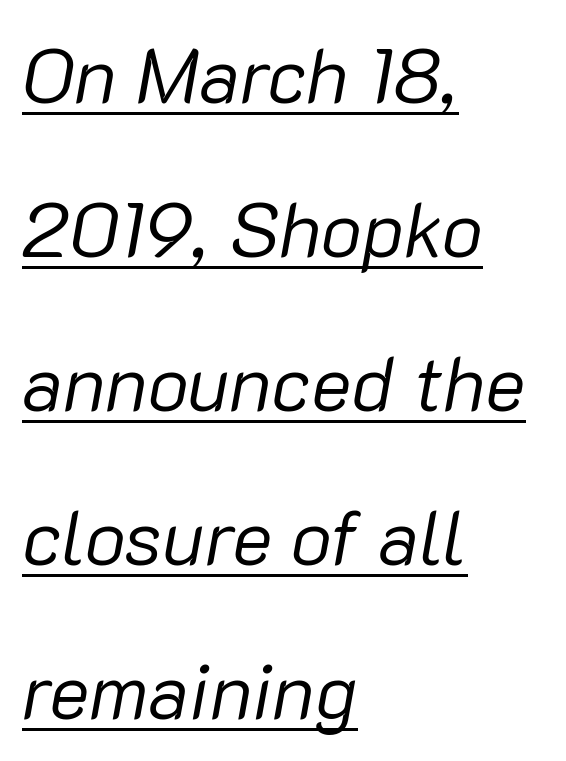
The image shows 77 px regular-weight type, italic (leaning right); set left-aligned, loose line spacing (2.0x), normal letter spacing, underlined; low stroke contrast and a medium x-height.
